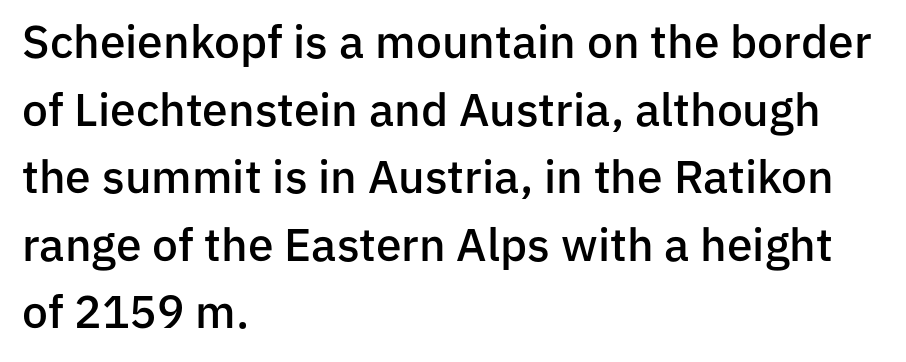
Spacing verdict: proportional, widths tailored to each character. Quick note: not italic, upright. Does the copy run flush right? No — it runs flush left. The characters display no serif detailing; their extremities are plain. Letters rest on an invisible, unmarked baseline. Firm but not heavy-handed strokes: this text is semibold.
